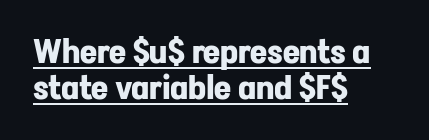
The image shows 33 px bold sans-serif type, upright; set left-aligned, tight line spacing (1.1x), normal letter spacing, underlined; low stroke contrast and a medium x-height.
